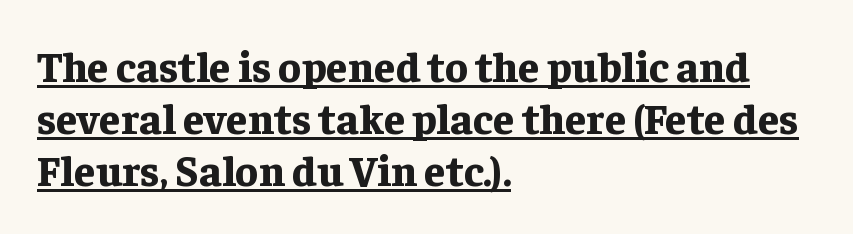
Q: Is the text bold? A: Yes.
Q: Is the text italic (slanted)? A: No, it is upright.
Q: Is the typeface a serif or a sans-serif typeface? A: Serif.
Q: Is the text underlined? A: Yes.
Q: How is the paragraph aligned? A: Left-aligned.
Q: Is the spacing between letters normal or unusually wide? A: Normal.
Q: Width (condensed, normal, or wide)? A: Normal.
Q: Stroke contrast? A: Low.
Q: x-height? A: Medium.
Q: Monospaced? A: No.
